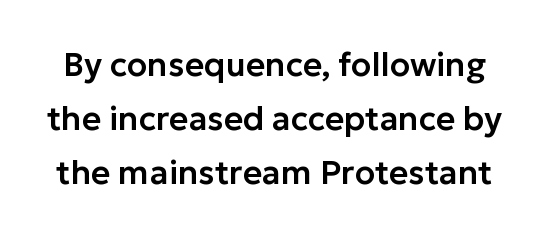
Q: Is the text italic (slanted)? A: No, it is upright.
Q: Is the typeface a serif or a sans-serif typeface? A: Sans-serif.
Q: Is the text underlined? A: No.
Q: Is the spacing between letters normal or unusually wide? A: Normal.
Q: Is the spacing between lines tight, normal or loose? A: Normal.
Q: Width (condensed, normal, or wide)? A: Normal.
Q: Stroke contrast? A: Low.
Q: x-height? A: Medium.
Q: Monospaced? A: No.
